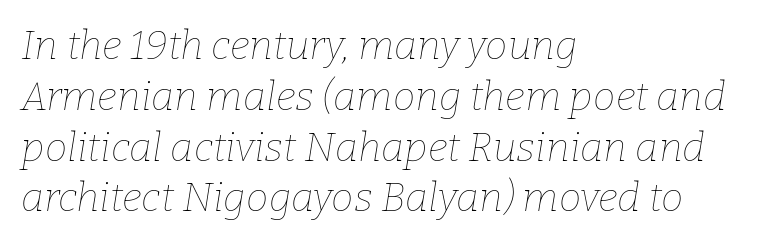
This rendering features lettering with no underline. The specimen reads as italic at a glance. Weight: regular or lighter. Vertically, the passage feels balanced, rows spaced as you'd expect. You could call the tracking neutral — neither tight nor loose.
